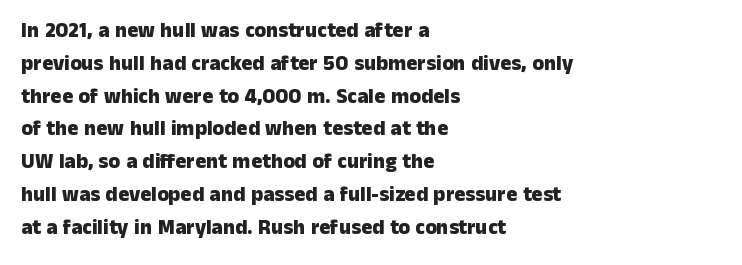
Q: Is the text bold? A: Yes.
Q: Is the text italic (slanted)? A: No, it is upright.
Q: Is the text underlined? A: No.
Q: How is the paragraph aligned? A: Left-aligned.
Q: Is the spacing between letters normal or unusually wide? A: Normal.
Q: Is the spacing between lines tight, normal or loose? A: Normal.
